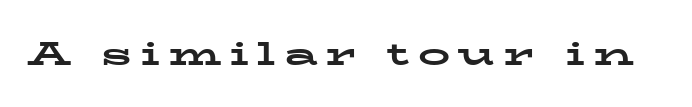
Q: Is the text bold? A: Yes.
Q: Is the text italic (slanted)? A: No, it is upright.
Q: Is the typeface a serif or a sans-serif typeface? A: Serif.
Q: Is the text underlined? A: No.
Q: Is the spacing between letters normal or unusually wide? A: Unusually wide.
Q: Width (condensed, normal, or wide)? A: Wide.
Q: Stroke contrast? A: Low.
Q: x-height? A: Medium.
Q: Monospaced? A: No.
